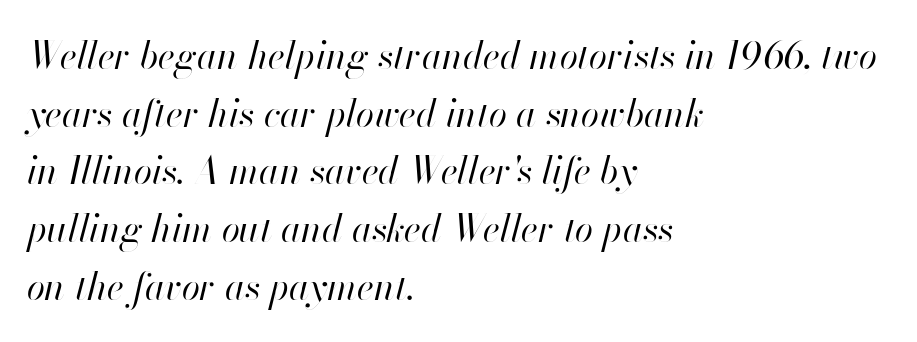
{"italic": "yes", "lean": "right", "slant_degrees": 13, "bold": "no", "weight": "regular", "width": "normal", "stroke_contrast": "high", "x_height": "small", "monospaced": "no", "underline": "no", "align": "left", "line_spacing": "normal", "line_spacing_ratio": 1.56, "letter_spacing": "normal", "letter_spacing_em": 0.0, "glyph_px": 37}
